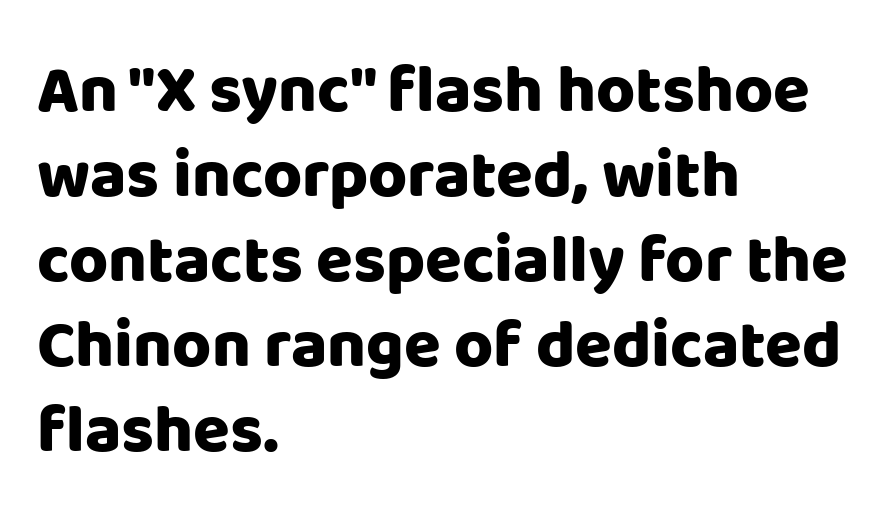
Q: Is the text bold? A: Yes.
Q: Is the text italic (slanted)? A: No, it is upright.
Q: Is the typeface a serif or a sans-serif typeface? A: Sans-serif.
Q: Is the text underlined? A: No.
Q: How is the paragraph aligned? A: Left-aligned.
Q: Is the spacing between letters normal or unusually wide? A: Normal.
Q: Is the spacing between lines tight, normal or loose? A: Normal.
Q: Width (condensed, normal, or wide)? A: Normal.
Q: Stroke contrast? A: Low.
Q: x-height? A: Large.
Q: Monospaced? A: No.
